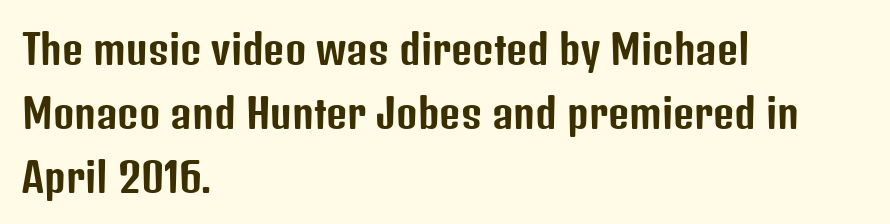
This sample uses an upright cut, with every glyph sitting square on the baseline. Any mark beneath the type? The region is blank. Reading down the column, the eye jumps a familiar distance to each next line. The letters advance in unequal steps, a hallmark of proportional type.
